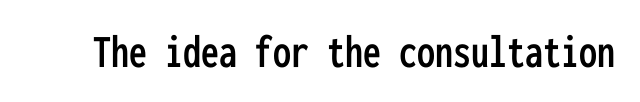
Q: Is the text italic (slanted)? A: No, it is upright.
Q: Is the typeface a serif or a sans-serif typeface? A: Sans-serif.
Q: Is the text underlined? A: No.
Q: Is the spacing between letters normal or unusually wide? A: Normal.
Q: Width (condensed, normal, or wide)? A: Condensed.
Q: Stroke contrast? A: Low.
Q: x-height? A: Medium.
Q: Monospaced? A: Yes.
